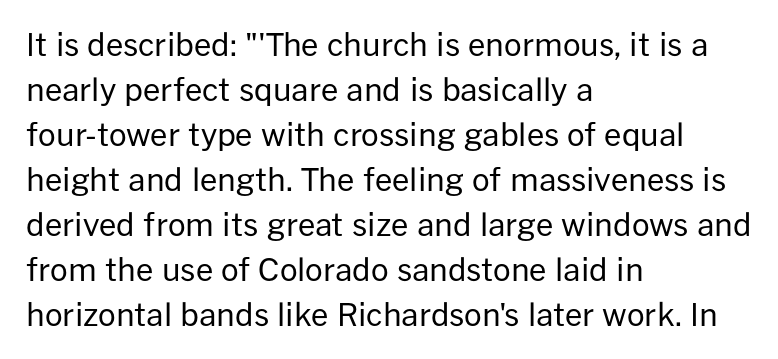
Q: Is the text bold? A: No.
Q: Is the text italic (slanted)? A: No, it is upright.
Q: Is the typeface a serif or a sans-serif typeface? A: Sans-serif.
Q: Is the text underlined? A: No.
Q: How is the paragraph aligned? A: Left-aligned.
Q: Is the spacing between letters normal or unusually wide? A: Normal.
Q: Is the spacing between lines tight, normal or loose? A: Normal.
Q: Width (condensed, normal, or wide)? A: Normal.
Q: Stroke contrast? A: Low.
Q: x-height? A: Medium.
Q: Monospaced? A: No.
